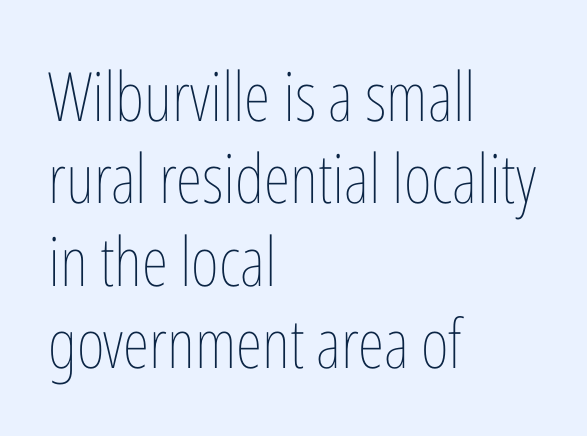
{"italic": "no", "bold": "no", "weight": "thin", "width": "condensed", "stroke_contrast": "low", "x_height": "medium", "monospaced": "no", "underline": "no", "align": "left", "line_spacing_ratio": 1.21, "letter_spacing": "normal", "letter_spacing_em": 0.0, "glyph_px": 68}
